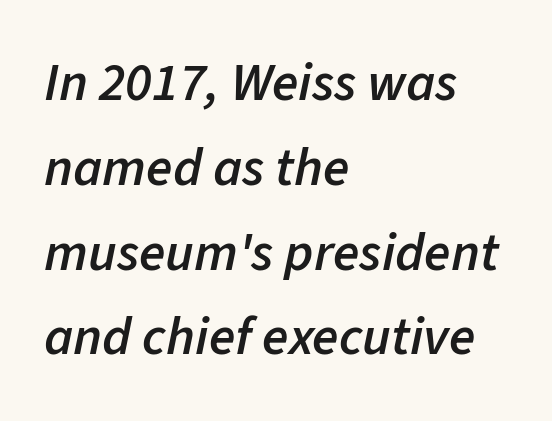
The image shows 54 px semibold type, italic (leaning right); set left-aligned, normal line spacing (1.57x), normal letter spacing, not underlined; low stroke contrast and a medium x-height.
